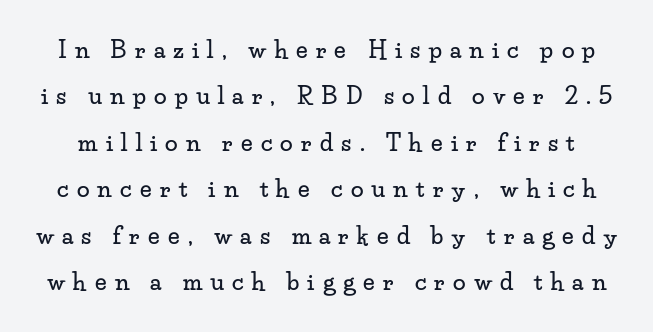
The line texture is sparse and dotted thanks to wide tracking. Descender tails drop into unmarked territory. A typesetter would mark this as roman, not italic. Rows of type keep a wide berth in the vertical direction.
